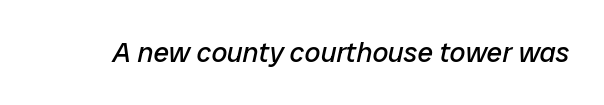
The image shows 28 px regular-weight type, italic (leaning right); set normal letter spacing, not underlined; low stroke contrast and a medium x-height.
